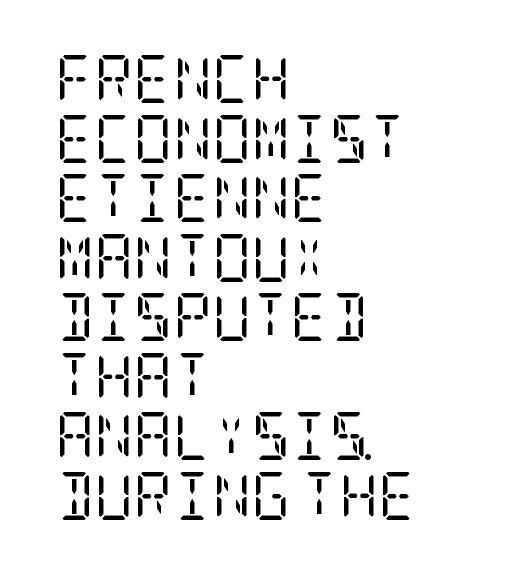
Words appear dense and cohesive because spacing is normal. This rendering employs a face with finishing strokes, i.e., a serif. One-word summary of the alignment: left. Stems here are at most as thick as an everyday book face. The font's upright variant was chosen for this text.
